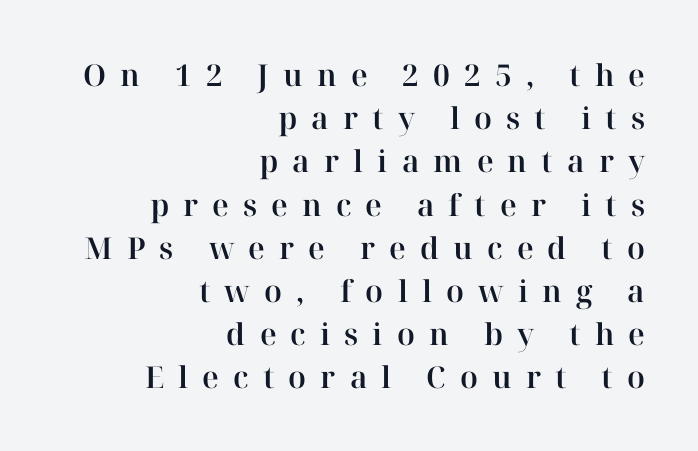
The image shows 30 px serif type, upright; set right-aligned, normal line spacing (1.44x), unusually wide letter spacing (+0.47 em), not underlined; high stroke contrast and a medium x-height.
